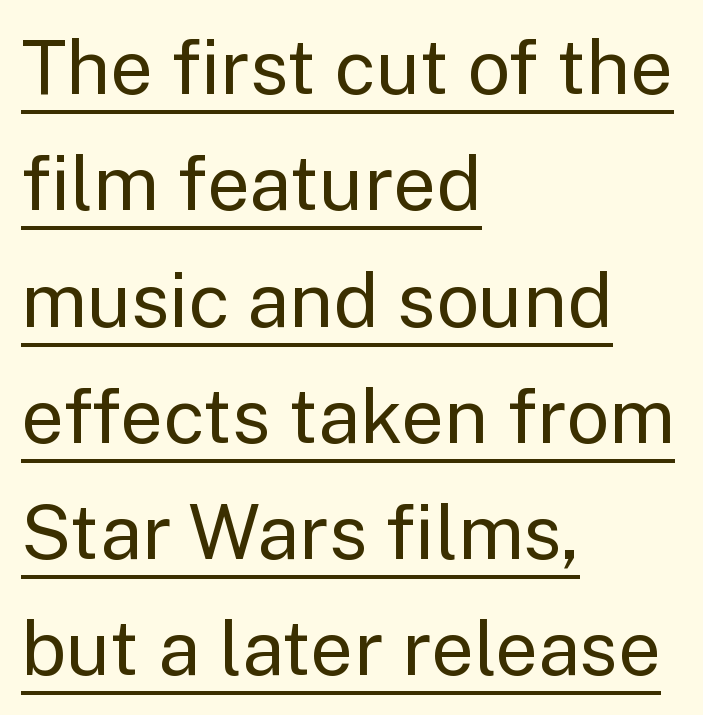
Q: Is the text bold? A: No.
Q: Is the text italic (slanted)? A: No, it is upright.
Q: Is the typeface a serif or a sans-serif typeface? A: Sans-serif.
Q: Is the text underlined? A: Yes.
Q: How is the paragraph aligned? A: Left-aligned.
Q: Is the spacing between letters normal or unusually wide? A: Normal.
Q: Is the spacing between lines tight, normal or loose? A: Normal.
Q: Width (condensed, normal, or wide)? A: Normal.
Q: Stroke contrast? A: Low.
Q: x-height? A: Medium.
Q: Monospaced? A: No.
